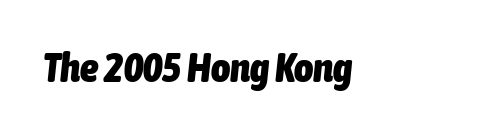
Tall strokes in this sample are angled rather than plumb. Words appear dense and cohesive because spacing is normal. You'd pick this weight for a headline — it's a proper bold. Words float on clear page, feet unadorned.
